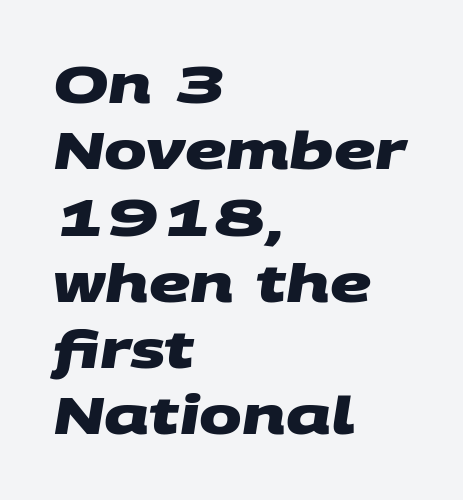
{"serif": "no", "bold": "yes", "weight": "heavy", "width": "wide", "stroke_contrast": "medium", "x_height": "large", "monospaced": "no", "underline": "no", "align": "left", "line_spacing": "normal", "line_spacing_ratio": 1.3, "letter_spacing": "normal", "letter_spacing_em": 0.0, "glyph_px": 51}
